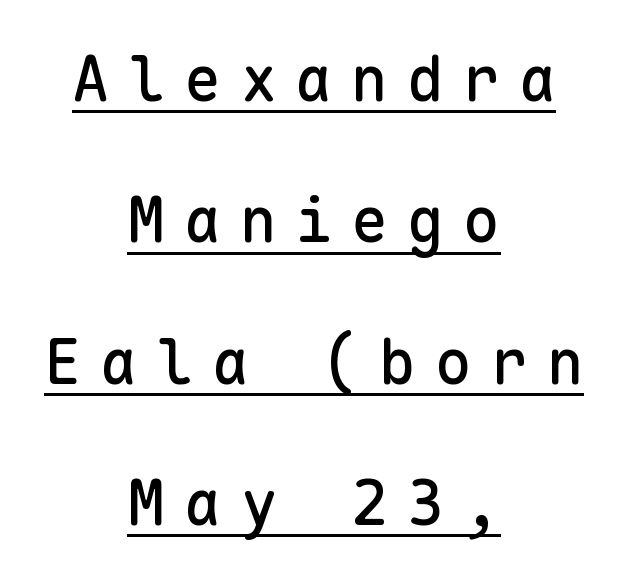
{"serif": "no", "italic": "no", "width": "normal", "stroke_contrast": "low", "x_height": "medium", "monospaced": "yes", "underline": "yes", "align": "center", "line_spacing": "loose", "line_spacing_ratio": 2.28, "letter_spacing": "wide", "letter_spacing_em": 0.3, "glyph_px": 62}
